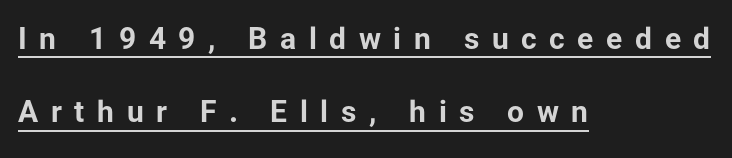
The image shows 30 px bold sans-serif type, upright; set left-aligned, loose line spacing (2.45x), unusually wide letter spacing (+0.42 em), underlined; low stroke contrast and a medium x-height.
